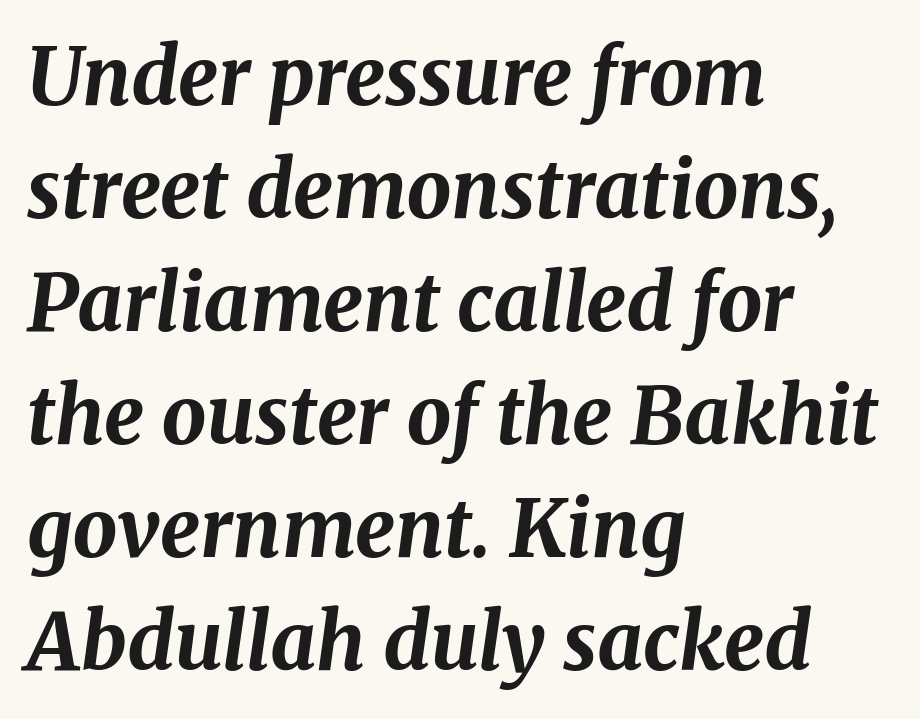
The image shows 79 px bold type, italic (leaning right); set left-aligned, normal line spacing (1.43x), normal letter spacing, not underlined; medium stroke contrast and a medium x-height.
